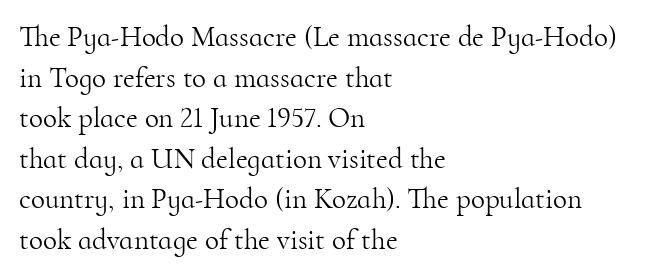
The image shows 29 px light serif type, upright; set left-aligned, normal line spacing (1.4x), normal letter spacing, not underlined; high stroke contrast and a small x-height.
